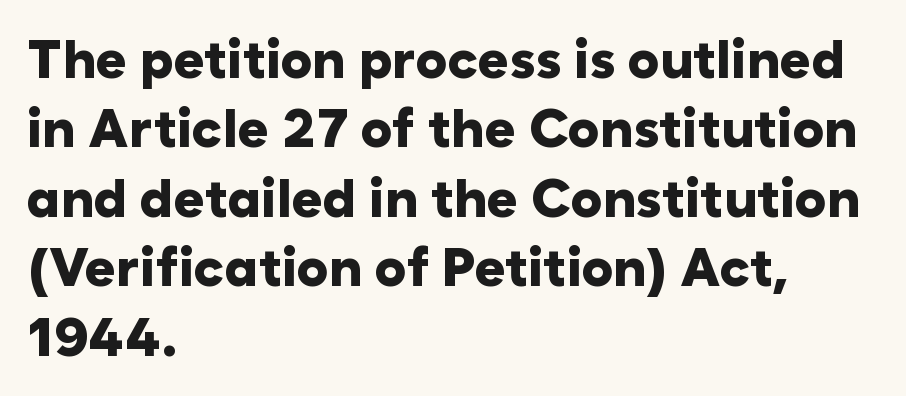
Vertical spacing — default. Character widths vary here, with narrow letters taking less room than wide ones. The axis of the letterforms is exactly vertical. On the weight axis this lands at bold, roughly 700. Spacing between characters is what you'd get straight out of the box. Layout note: lines flush left.
